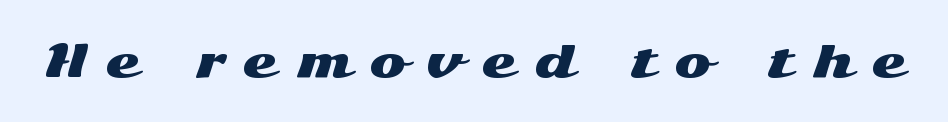
The image shows 44 px wide sans-serif type; set unusually wide letter spacing (+0.44 em), not underlined; medium stroke contrast and a medium x-height.
